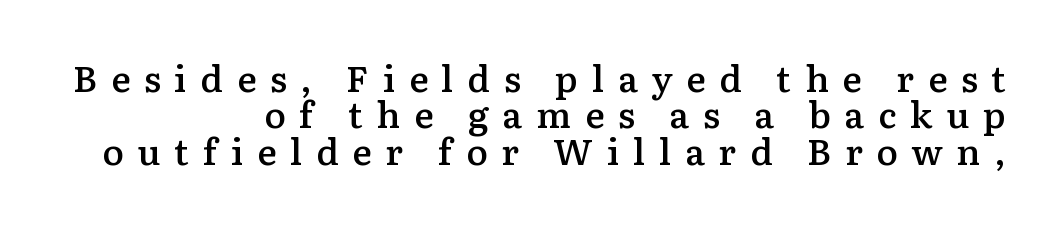
Q: Is the text bold? A: Semi-bold.
Q: Is the text italic (slanted)? A: No, it is upright.
Q: Is the typeface a serif or a sans-serif typeface? A: Serif.
Q: Is the text underlined? A: No.
Q: How is the paragraph aligned? A: Right-aligned.
Q: Is the spacing between letters normal or unusually wide? A: Unusually wide.
Q: Is the spacing between lines tight, normal or loose? A: Tight.
Q: Width (condensed, normal, or wide)? A: Normal.
Q: Stroke contrast? A: Low.
Q: x-height? A: Medium.
Q: Monospaced? A: No.
